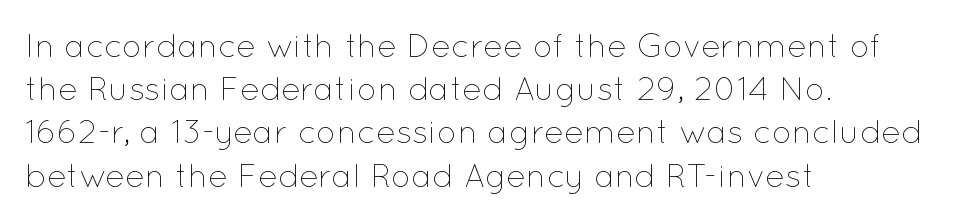
Q: Is the text bold? A: No.
Q: Is the text italic (slanted)? A: No, it is upright.
Q: Is the text underlined? A: No.
Q: How is the paragraph aligned? A: Left-aligned.
Q: Is the spacing between letters normal or unusually wide? A: Normal.
Q: Is the spacing between lines tight, normal or loose? A: Normal.
Q: Width (condensed, normal, or wide)? A: Normal.
Q: Stroke contrast? A: Low.
Q: x-height? A: Medium.
Q: Monospaced? A: No.
